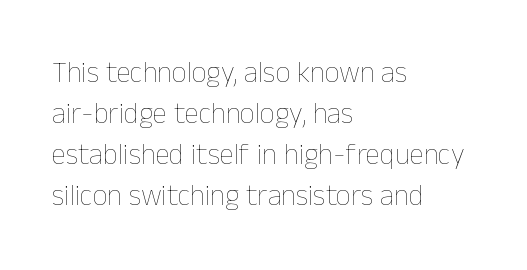
{"italic": "no", "bold": "no", "weight": "thin", "width": "normal", "stroke_contrast": "low", "x_height": "medium", "monospaced": "no", "underline": "no", "align": "left", "line_spacing": "normal", "line_spacing_ratio": 1.41, "letter_spacing": "normal", "letter_spacing_em": 0.0, "glyph_px": 29}
